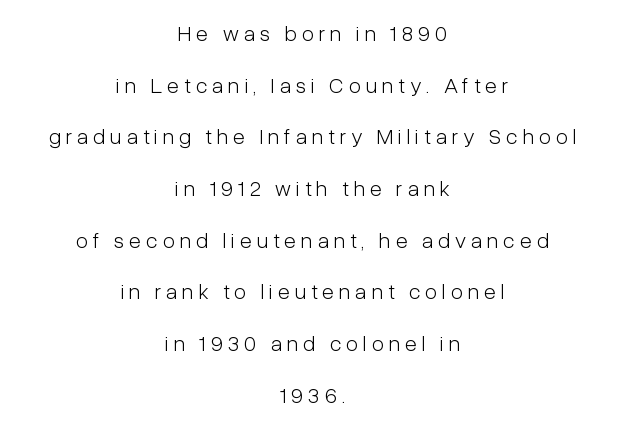
{"italic": "no", "bold": "no", "underline": "no", "align": "center", "line_spacing": "loose", "line_spacing_ratio": 2.35, "letter_spacing": "wide", "letter_spacing_em": 0.23, "glyph_px": 22}
